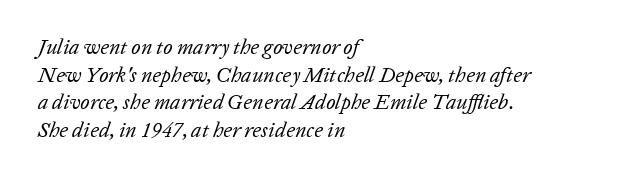
Q: Is the text bold? A: No.
Q: Is the text italic (slanted)? A: Yes, it leans right by about 20 degrees.
Q: Is the text underlined? A: No.
Q: How is the paragraph aligned? A: Left-aligned.
Q: Is the spacing between letters normal or unusually wide? A: Normal.
Q: Is the spacing between lines tight, normal or loose? A: Normal.
